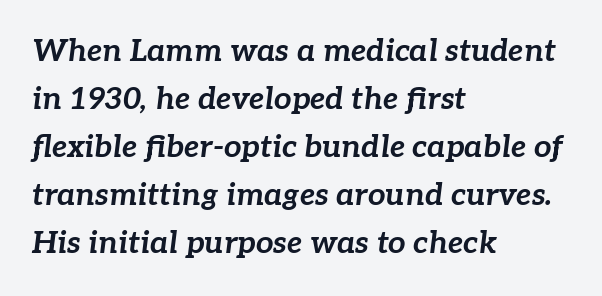
{"italic": "yes", "lean": "right", "slant_degrees": 7, "bold": "yes", "weight": "bold", "width": "normal", "stroke_contrast": "low", "x_height": "medium", "monospaced": "no", "underline": "no", "align": "left", "line_spacing": "normal", "line_spacing_ratio": 1.55, "letter_spacing": "normal", "letter_spacing_em": 0.0, "glyph_px": 31}
